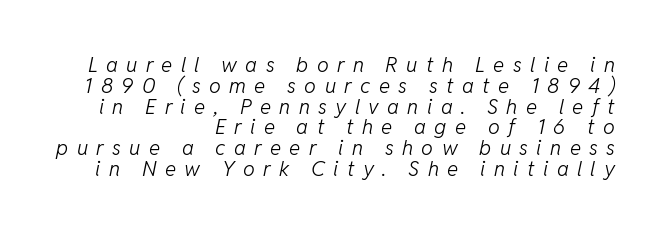
{"italic": "yes", "lean": "right", "slant_degrees": 11, "bold": "no", "underline": "no", "align": "right", "line_spacing": "tight", "line_spacing_ratio": 0.99, "letter_spacing": "wide", "letter_spacing_em": 0.4, "glyph_px": 21}
